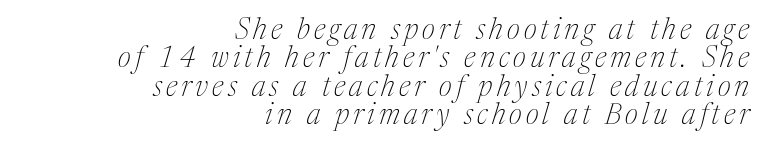
You can tell it's italic because the verticals aren't actually vertical. Vertical stems look standard width or narrower in stroke. The lines are packed closely together with very little leading. Clear beneath every line of the passage. Is this a fixed-width face? No — the glyphs have proportional, varying widths.
